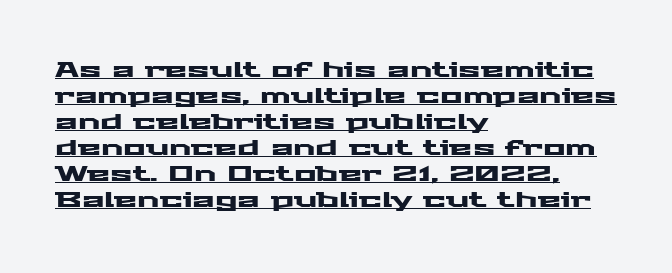
The image shows 21 px text type, upright; set left-aligned, line spacing 1.24x, normal letter spacing, underlined.
